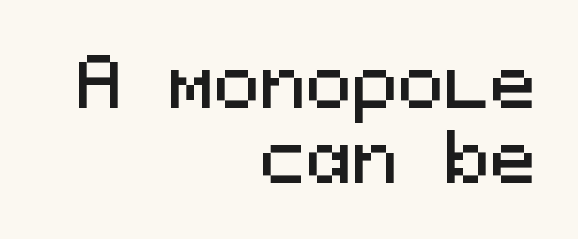
The image shows 69 px sans-serif type, upright, monospaced; set right-aligned, tight line spacing (1.09x), normal letter spacing, not underlined; medium stroke contrast and a medium x-height.
